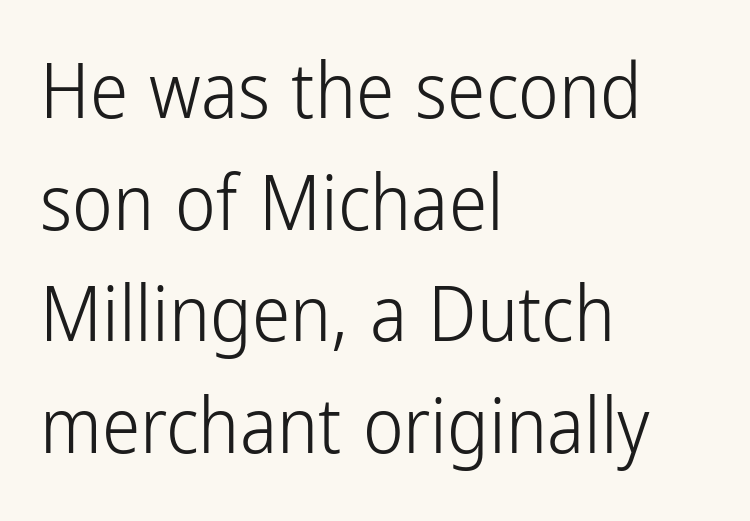
The image shows 77 px light, condensed sans-serif type, upright; set left-aligned, normal line spacing (1.45x), normal letter spacing, not underlined; low stroke contrast and a medium x-height.
